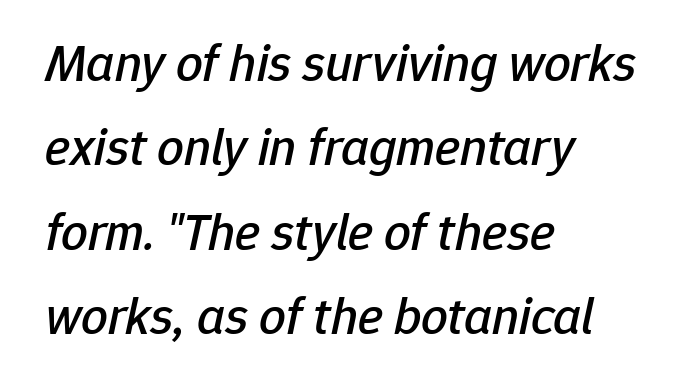
The image shows 53 px text type, italic (leaning right); set left-aligned, normal line spacing (1.59x), normal letter spacing, not underlined; low stroke contrast and a medium x-height.
